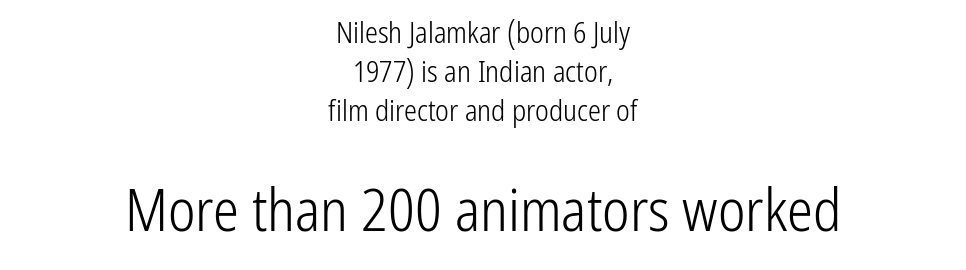
The line texture is even and compact thanks to regular tracking. Rule under the text: the space is simply empty. The passage shown stacks its lines at a standard gap. These lines are rendered in a variable-pitch font. The text was rendered using a sans face with plain stroke endings.
